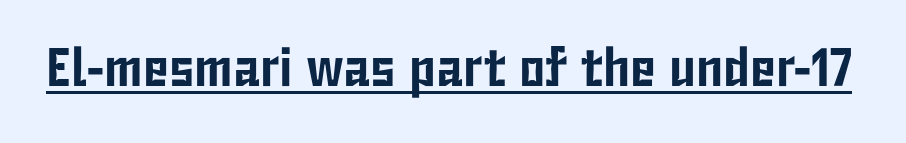
Q: Is the text italic (slanted)? A: No, it is upright.
Q: Is the typeface a serif or a sans-serif typeface? A: Sans-serif.
Q: Is the text underlined? A: Yes.
Q: Is the spacing between letters normal or unusually wide? A: Normal.
Q: Width (condensed, normal, or wide)? A: Condensed.
Q: Stroke contrast? A: Low.
Q: x-height? A: Medium.
Q: Monospaced? A: No.
